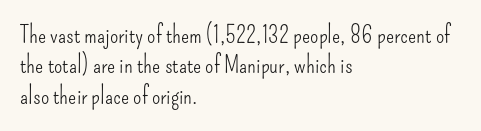
The type sits square on the baseline with zero lean. Only glyphs here, with clear space below each row. This sample is left-justified, so line endings fall wherever the words run out. Nothing unusual about the tracking: characters are spaced as the font intends. No extra ink here — the face is not bold.
